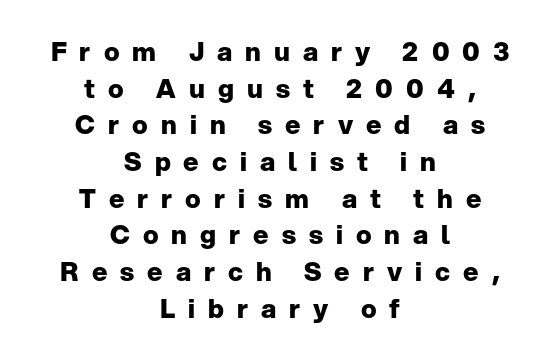
{"italic": "no", "bold": "yes", "underline": "no", "align": "center", "line_spacing": "normal", "line_spacing_ratio": 1.41, "letter_spacing": "wide", "letter_spacing_em": 0.5, "glyph_px": 26}
